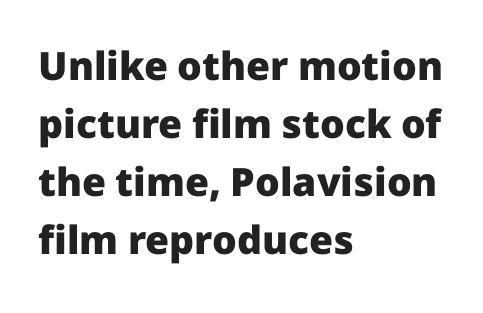
Q: Is the text bold? A: Yes.
Q: Is the text italic (slanted)? A: No, it is upright.
Q: Is the typeface a serif or a sans-serif typeface? A: Sans-serif.
Q: Is the text underlined? A: No.
Q: How is the paragraph aligned? A: Left-aligned.
Q: Is the spacing between letters normal or unusually wide? A: Normal.
Q: Is the spacing between lines tight, normal or loose? A: Normal.
Q: Width (condensed, normal, or wide)? A: Normal.
Q: Stroke contrast? A: Low.
Q: x-height? A: Medium.
Q: Monospaced? A: No.
